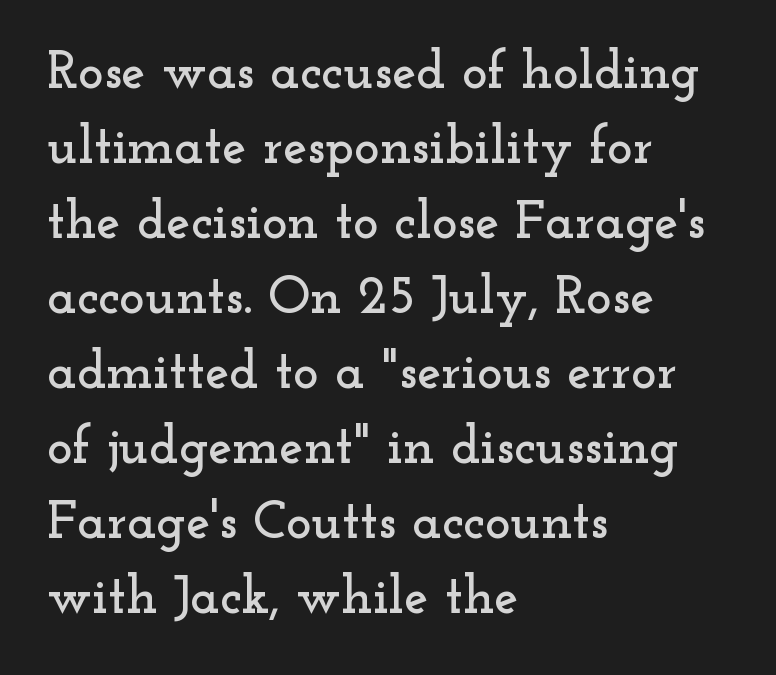
Is this a sans? No — the strokes have serifs. Short note: letters normally spaced. The type sits square on the baseline with zero lean. Underline: absent. The letters advance in unequal steps, a hallmark of proportional type.
